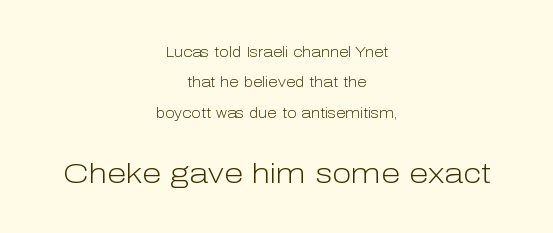
{"serif": "no", "italic": "no", "bold": "no", "weight": "light", "width": "normal", "stroke_contrast": "low", "x_height": "medium", "monospaced": "no", "underline": "no", "align": "center", "line_spacing": "loose", "line_spacing_ratio": 2.17, "letter_spacing": "normal", "letter_spacing_em": 0.0, "larger_block": "second", "size_ratio": 2.0, "glyph_px": 28}
